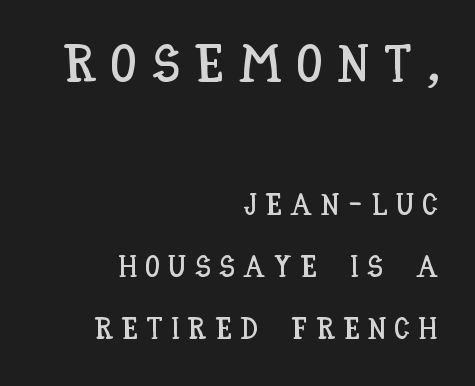
{"italic": "no", "width": "condensed", "stroke_contrast": "low", "x_height": "large", "monospaced": "no", "underline": "no", "align": "right", "line_spacing": "loose", "line_spacing_ratio": 2.07, "letter_spacing": "wide", "letter_spacing_em": 0.28, "larger_block": "first", "size_ratio": 1.77, "glyph_px": 53}
